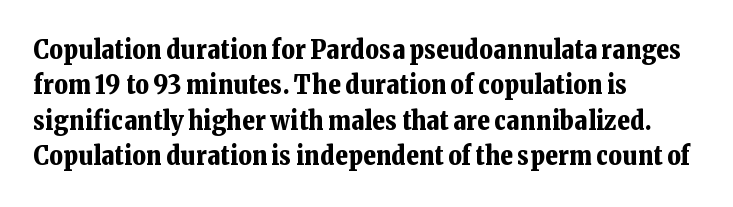
Q: Is the text bold? A: Yes.
Q: Is the text italic (slanted)? A: No, it is upright.
Q: Is the text underlined? A: No.
Q: How is the paragraph aligned? A: Left-aligned.
Q: Is the spacing between letters normal or unusually wide? A: Normal.
Q: Is the spacing between lines tight, normal or loose? A: Normal.
